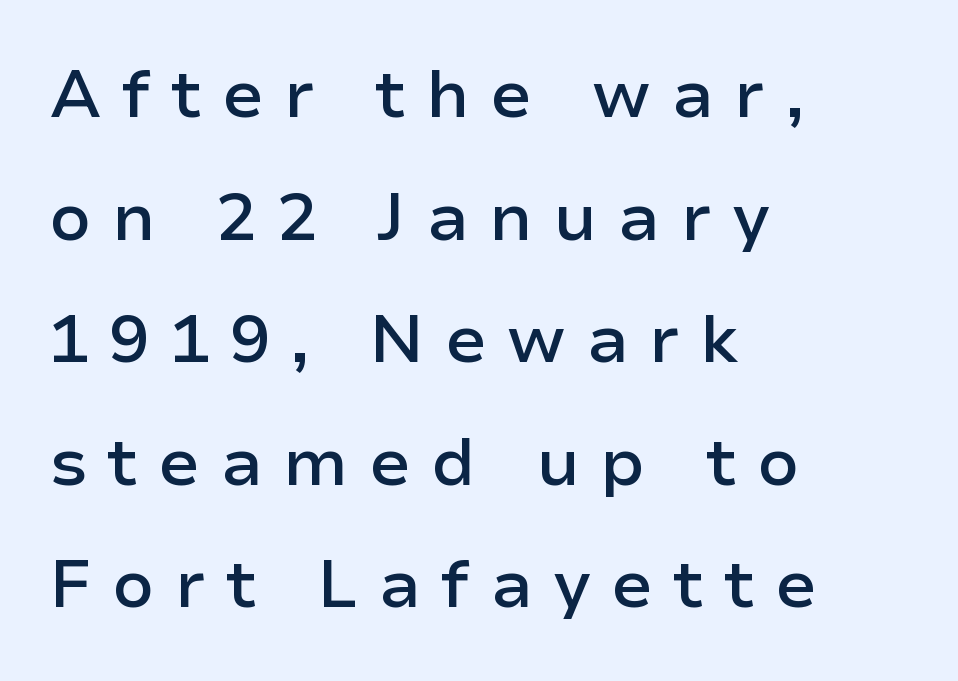
The image shows 67 px semibold sans-serif type, upright; set left-aligned, line spacing 1.83x, unusually wide letter spacing (+0.3 em), not underlined; low stroke contrast and a medium x-height.
